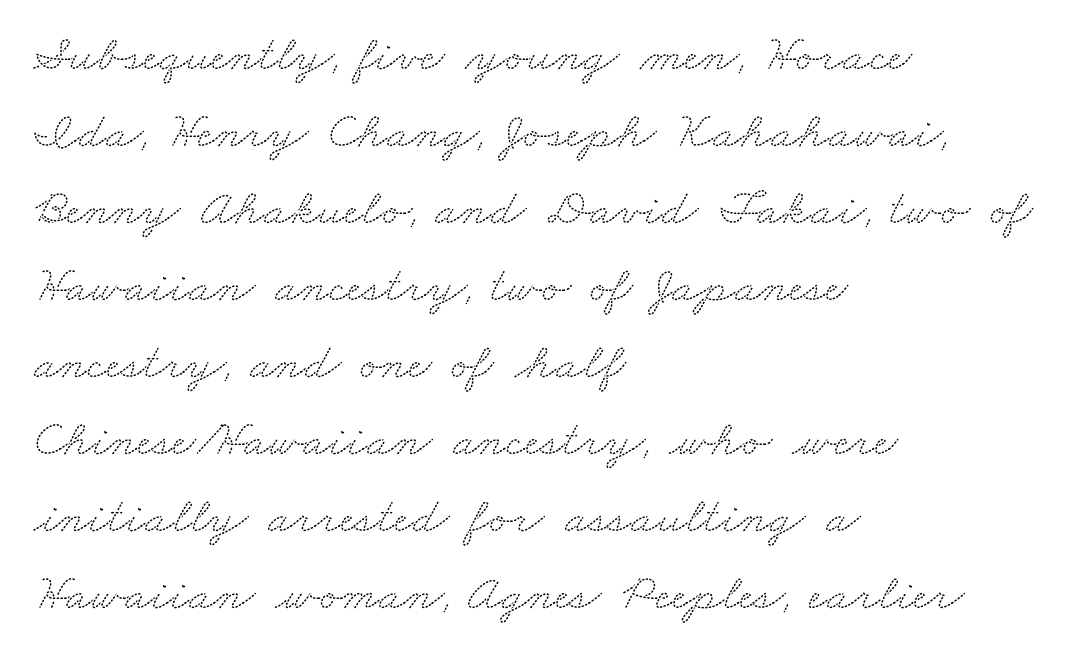
The rendering uses natural spacing where letterforms have individual widths. This rendering leaves character spacing at its baseline value. Rows of type keep a routine distance in the vertical direction. Check where the strokes stop: tiny serifs finish them off. Each line starts at the same left margin while the right side varies. Unmarked baselines from the first word to the last.
